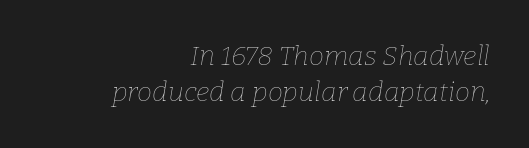
{"italic": "yes", "lean": "right", "slant_degrees": 9, "bold": "no", "underline": "no", "align": "right", "line_spacing": "normal", "line_spacing_ratio": 1.32, "letter_spacing": "normal", "letter_spacing_em": 0.0, "glyph_px": 27}
